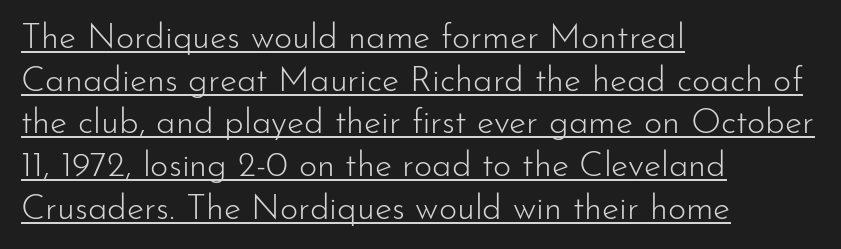
Q: Is the text bold? A: No.
Q: Is the text italic (slanted)? A: No, it is upright.
Q: Is the typeface a serif or a sans-serif typeface? A: Sans-serif.
Q: Is the text underlined? A: Yes.
Q: How is the paragraph aligned? A: Left-aligned.
Q: Is the spacing between letters normal or unusually wide? A: Normal.
Q: Width (condensed, normal, or wide)? A: Normal.
Q: Stroke contrast? A: Low.
Q: x-height? A: Small.
Q: Monospaced? A: No.
